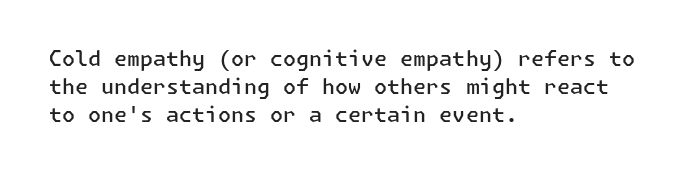
Q: Is the text bold? A: Semi-bold.
Q: Is the text italic (slanted)? A: No, it is upright.
Q: Is the text underlined? A: No.
Q: How is the paragraph aligned? A: Left-aligned.
Q: Is the spacing between letters normal or unusually wide? A: Normal.
Q: Is the spacing between lines tight, normal or loose? A: Normal.
